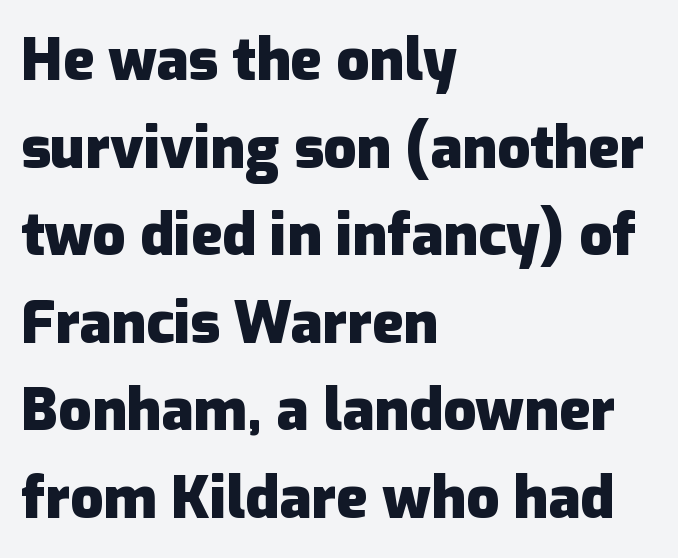
Horizontal bands of white between lines are of average thickness. Is the type bold? Yes — the strokes are clearly thick and heavy. Type style note: lacks serifs. Alignment: flush left. Decoration check: the copy has no underline. The letters advance in unequal steps, a hallmark of proportional type.
